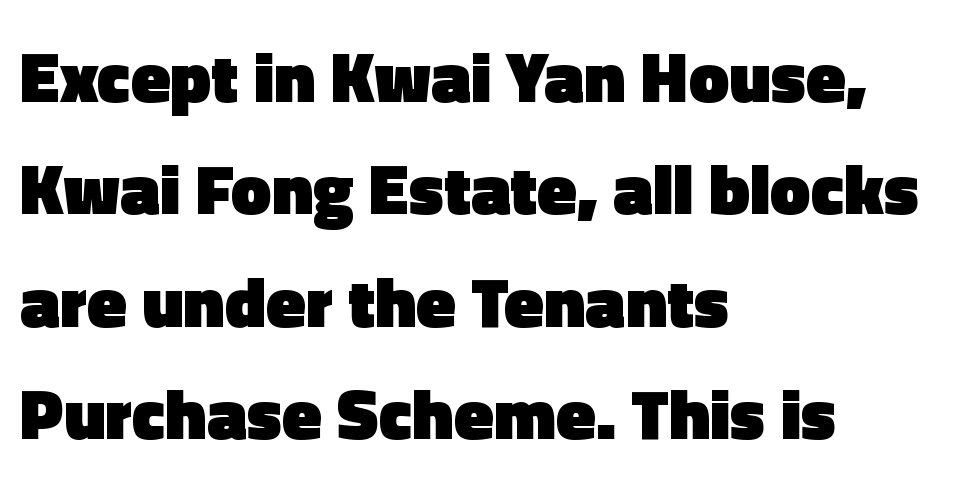
Q: Is the text bold? A: Yes.
Q: Is the text italic (slanted)? A: No, it is upright.
Q: Is the typeface a serif or a sans-serif typeface? A: Sans-serif.
Q: Is the text underlined? A: No.
Q: How is the paragraph aligned? A: Left-aligned.
Q: Is the spacing between letters normal or unusually wide? A: Normal.
Q: Is the spacing between lines tight, normal or loose? A: Normal.
Q: Width (condensed, normal, or wide)? A: Normal.
Q: x-height? A: Medium.
Q: Monospaced? A: No.
